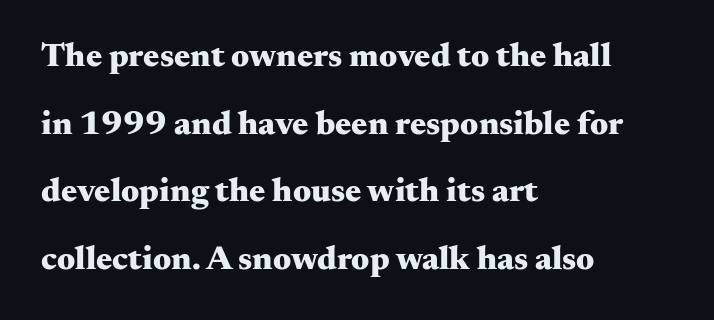
Q: Is the text bold? A: Yes.
Q: Is the text italic (slanted)? A: No, it is upright.
Q: Is the typeface a serif or a sans-serif typeface? A: Serif.
Q: Is the text underlined? A: No.
Q: How is the paragraph aligned? A: Left-aligned.
Q: Is the spacing between letters normal or unusually wide? A: Normal.
Q: Is the spacing between lines tight, normal or loose? A: Loose.
Q: Width (condensed, normal, or wide)? A: Wide.
Q: Stroke contrast? A: Medium.
Q: x-height? A: Small.
Q: Monospaced? A: No.
